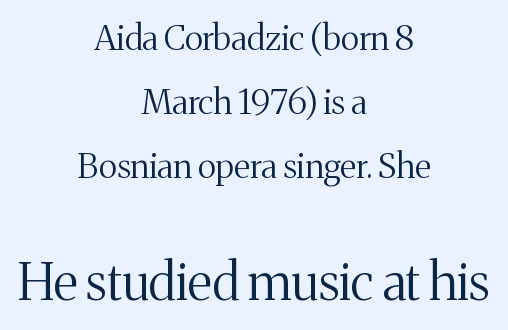
{"serif": "yes", "italic": "no", "bold": "no", "weight": "regular", "width": "normal", "stroke_contrast": "medium", "x_height": "medium", "monospaced": "no", "underline": "no", "align": "center", "line_spacing_ratio": 1.88, "letter_spacing": "normal", "letter_spacing_em": 0.0, "larger_block": "second", "size_ratio": 1.5, "glyph_px": 51}
